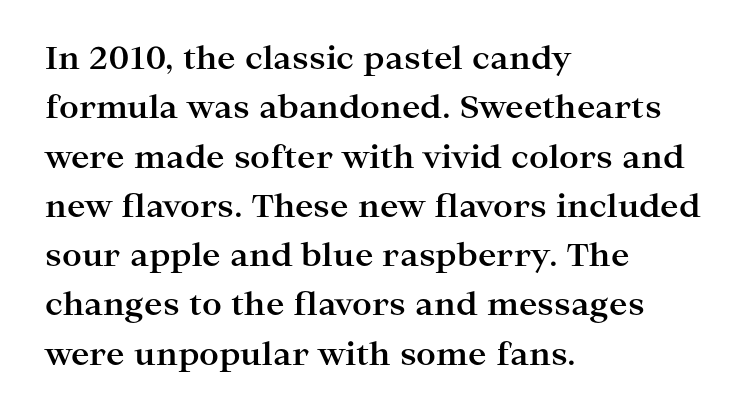
Summary of weight: heavy, a full bold. Italic? Not at all — the glyphs are vertical. Short and long lines alike share a common starting point at left. The glyphs in this specimen are seriffed. Each letter keeps its own natural width here, so spacing adapts to shape. Look at the tracking — it's just the regular setting, nothing added.
